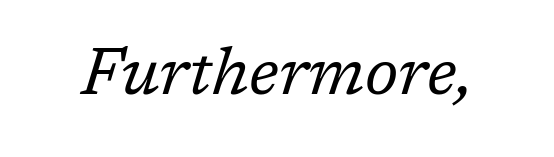
The image shows 66 px regular-weight serif type, italic (leaning right); set normal letter spacing, not underlined; low stroke contrast and a medium x-height.
